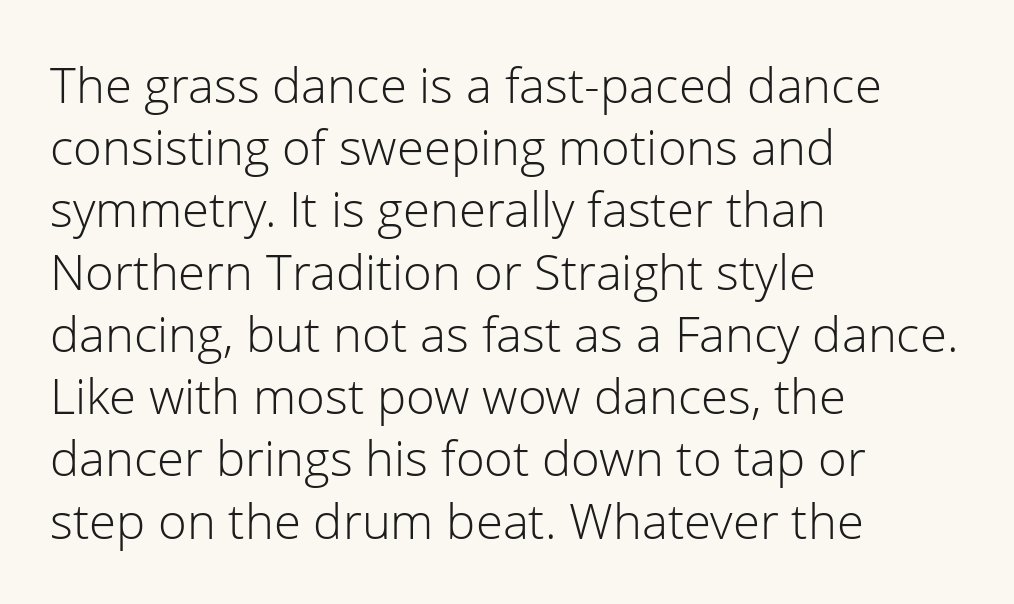
Proportional: the letters do not fall into vertical columns. Each line starts at the same left margin while the right side varies. Rendered with straight, roman letterforms. The typesetting does not lean heavy: it is not bold.
